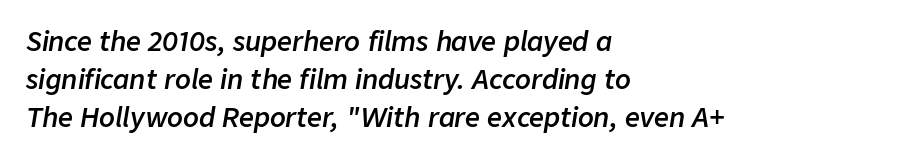
Check the space under the baseline: it is left empty. The typesetting leans somewhat heavy: a semibold. No extra tracking has been applied to these lines. Notice how the passage keeps a crisp vertical edge on the left only.
